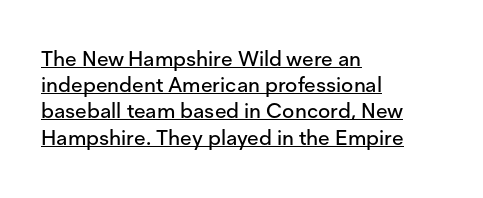
The image shows 21 px text type, upright; set left-aligned, normal line spacing (1.25x), normal letter spacing, underlined.
